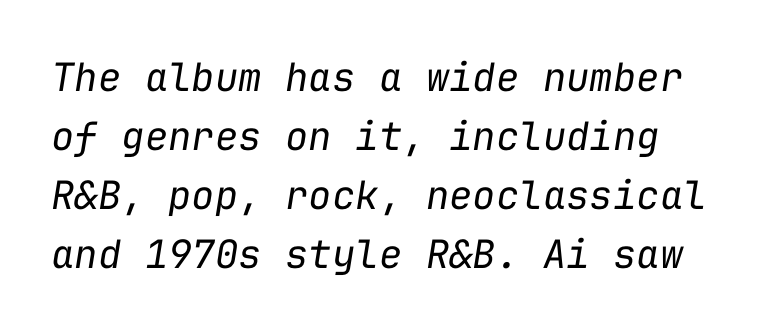
The image shows 39 px regular-weight type, italic (leaning right), monospaced; set normal line spacing (1.51x), normal letter spacing, not underlined; low stroke contrast and a medium x-height.
